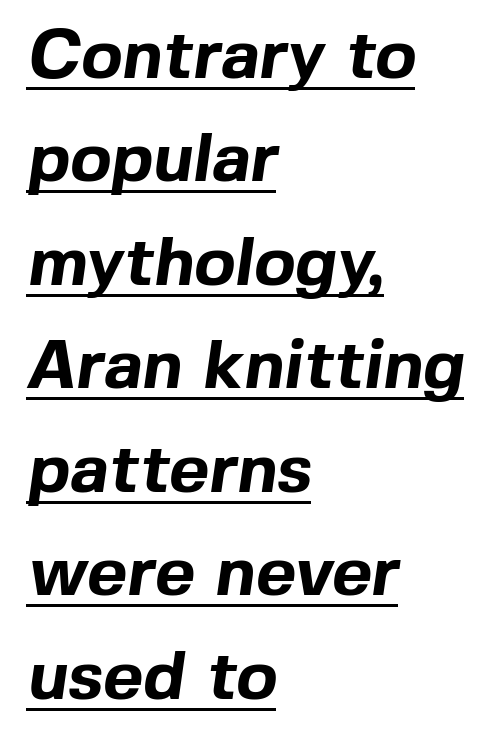
No feet cap the strokes, marking this as sans-serif type. A full-strength bold gives these letters their thick strokes. Typeset ragged right — the left edge is the straight one. Somebody hit Ctrl+U on this one — the words are underlined. Honestly, the letter spacing is just normal — you wouldn't notice it.
